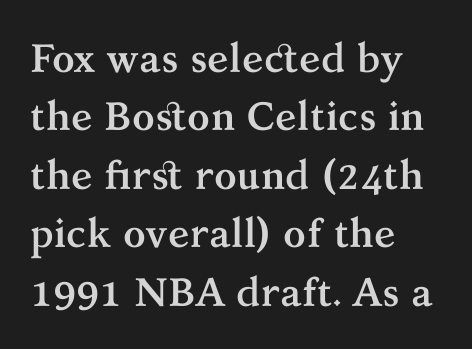
The image shows 40 px semibold serif type, upright; set left-aligned, normal line spacing (1.46x), normal letter spacing, not underlined; medium stroke contrast and a medium x-height.
